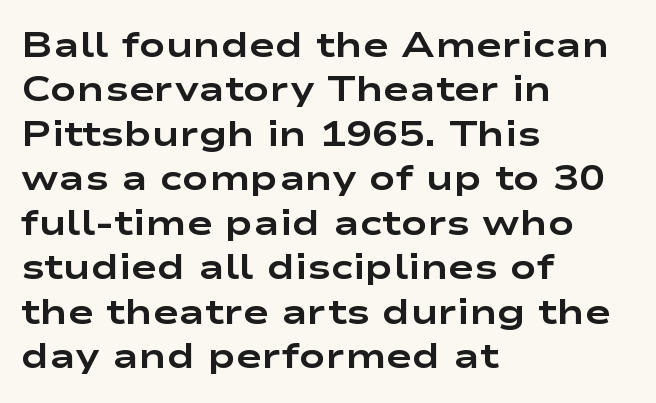
The image shows 35 px bold, wide sans-serif type, upright; set left-aligned, normal line spacing (1.27x), normal letter spacing, not underlined; low stroke contrast and a medium x-height.
